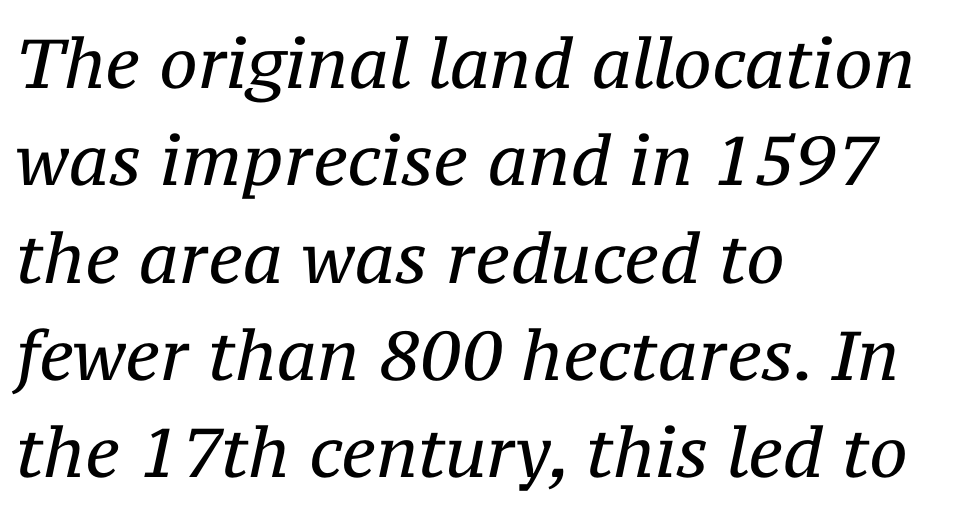
The face used here has a pronounced slope to its letters. The passage shown stacks its lines at a standard gap. Default kerning and tracking; the words read as compact shapes. Looks like regular typesetting: each glyph gets only the width it needs.
